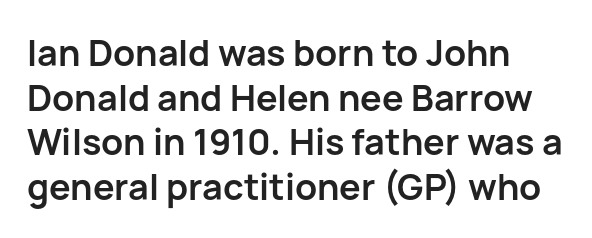
The image shows 36 px semibold sans-serif type, upright; set left-aligned, line spacing 1.24x, normal letter spacing, not underlined; low stroke contrast and a medium x-height.
